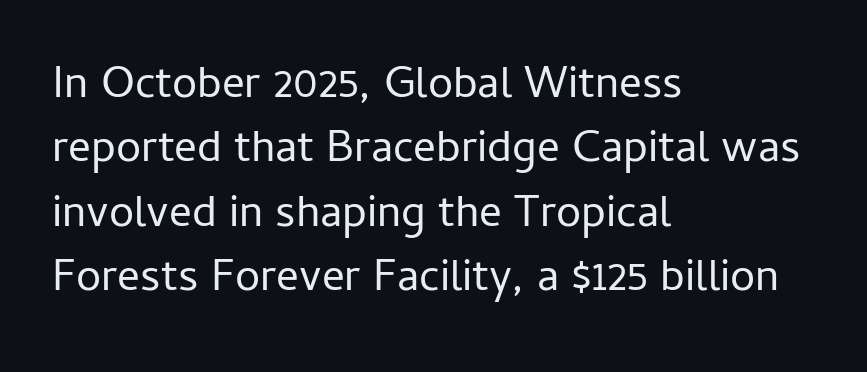
The strip under each line holds only bare page. A typesetter would call this leading conventional body-copy spacing. Reading down the block, your eye returns to a fixed left position each line. The typography opts for an upright posture over an oblique one. The tracking reads as untouched default to a designer's eye.
